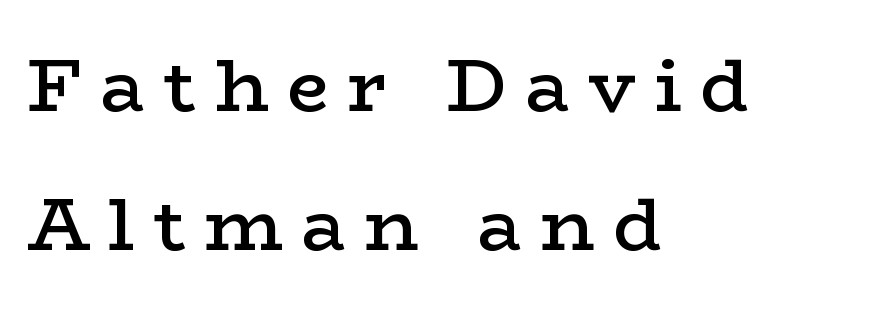
These lines are set flush left with a ragged right edge. A semibold gives these letters moderate extra thickness, short of bold. Quick note: underline off. The letters stand upright; this is a roman face. Look at the bottom of the vertical strokes: they flare into serifs here. This sample has the flowing, uneven cadence of proportional lettering.
